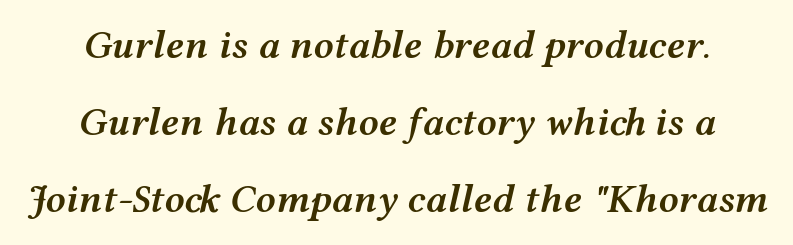
Q: Is the text bold? A: Semi-bold.
Q: Is the text italic (slanted)? A: Yes, it leans right by about 12 degrees.
Q: Is the text underlined? A: No.
Q: How is the paragraph aligned? A: Centered.
Q: Is the spacing between letters normal or unusually wide? A: Normal.
Q: Is the spacing between lines tight, normal or loose? A: Loose.
Q: Width (condensed, normal, or wide)? A: Wide.
Q: Stroke contrast? A: Medium.
Q: x-height? A: Medium.
Q: Monospaced? A: No.
